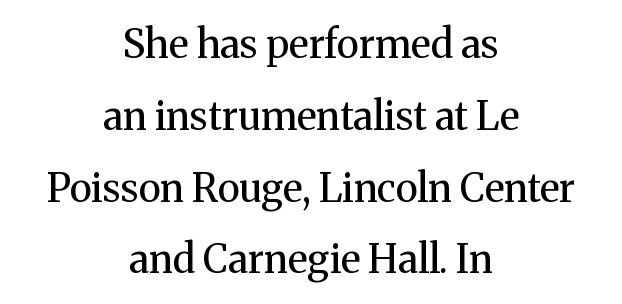
The image shows 39 px regular-weight serif type, upright; set centered, line spacing 1.84x, normal letter spacing, not underlined; medium stroke contrast and a medium x-height.
